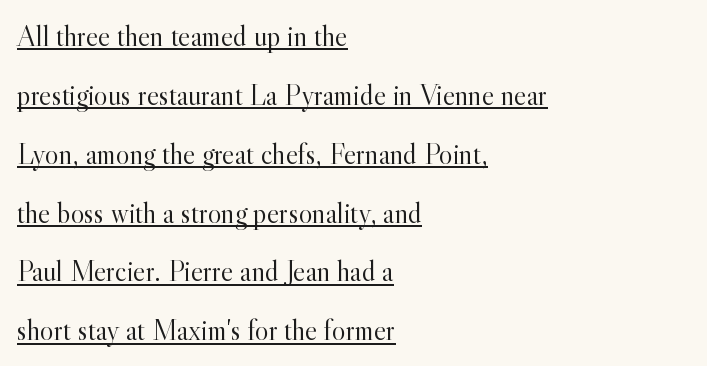
The image shows 29 px light serif type, upright; set left-aligned, loose line spacing (2.03x), normal letter spacing, underlined; a small x-height.
